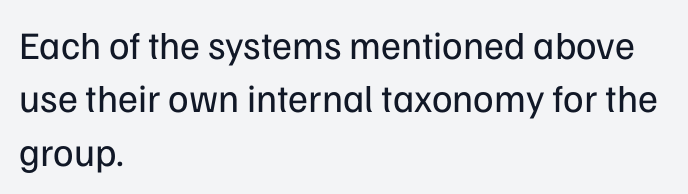
The image shows 39 px regular-weight sans-serif type, upright; set left-aligned, normal line spacing (1.37x), normal letter spacing, not underlined; low stroke contrast and a medium x-height.
